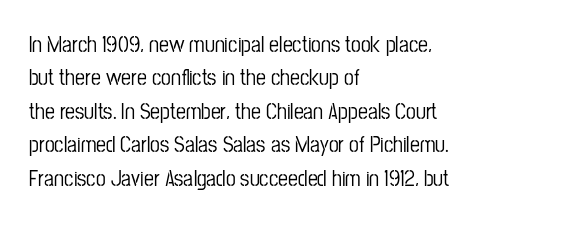
{"italic": "no", "underline": "no", "align": "left", "line_spacing": "normal", "line_spacing_ratio": 1.52, "letter_spacing": "normal", "letter_spacing_em": 0.0, "glyph_px": 22}
